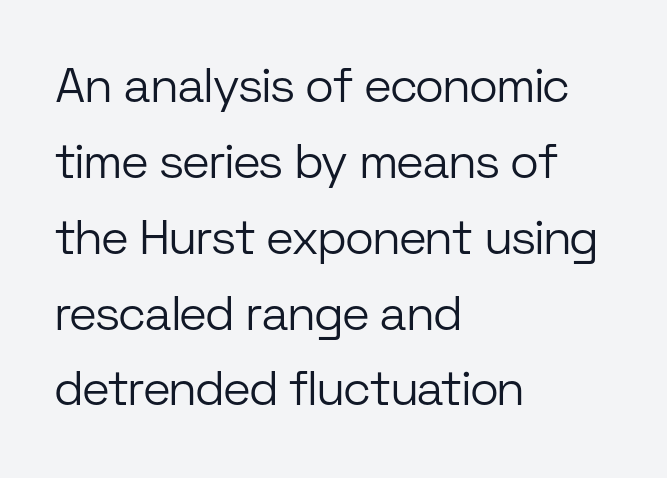
Q: Is the text bold? A: No.
Q: Is the text italic (slanted)? A: No, it is upright.
Q: Is the typeface a serif or a sans-serif typeface? A: Sans-serif.
Q: Is the text underlined? A: No.
Q: How is the paragraph aligned? A: Left-aligned.
Q: Is the spacing between letters normal or unusually wide? A: Normal.
Q: Is the spacing between lines tight, normal or loose? A: Normal.
Q: Width (condensed, normal, or wide)? A: Normal.
Q: Stroke contrast? A: Low.
Q: x-height? A: Medium.
Q: Monospaced? A: No.
